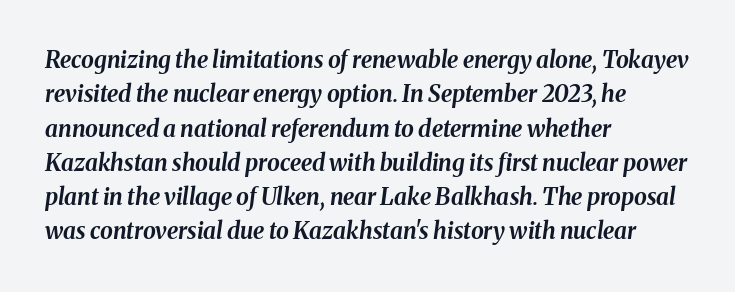
{"italic": "yes", "lean": "right", "slant_degrees": 8, "bold": "yes", "underline": "no", "align": "left", "line_spacing": "normal", "line_spacing_ratio": 1.49, "letter_spacing": "normal", "letter_spacing_em": 0.0, "glyph_px": 23}
